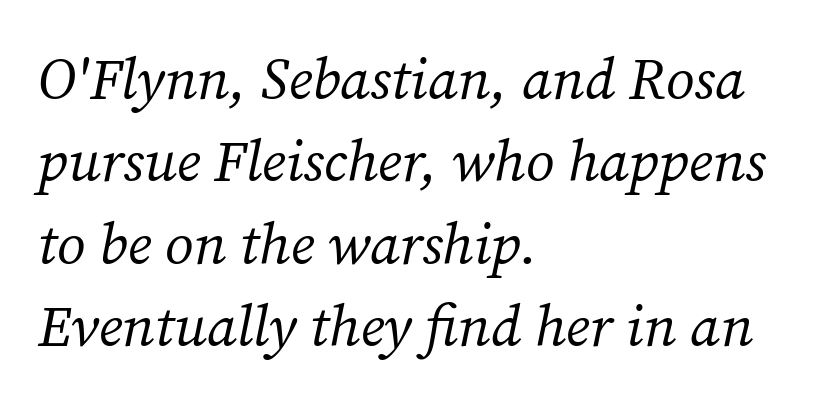
Q: Is the text bold? A: No.
Q: Is the text italic (slanted)? A: Yes, it leans right by about 12 degrees.
Q: Is the typeface a serif or a sans-serif typeface? A: Serif.
Q: Is the text underlined? A: No.
Q: How is the paragraph aligned? A: Left-aligned.
Q: Is the spacing between letters normal or unusually wide? A: Normal.
Q: Is the spacing between lines tight, normal or loose? A: Normal.
Q: Width (condensed, normal, or wide)? A: Normal.
Q: Stroke contrast? A: Medium.
Q: x-height? A: Medium.
Q: Monospaced? A: No.
